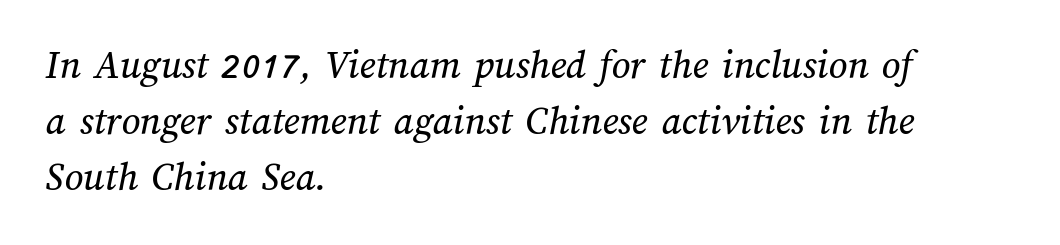
Is the letter spacing exaggerated? No — it looks like the ordinary default. What's the leading like? Ordinary, nothing unusual. Here the designer chose a conventional face with non-uniform glyph widths. This sample is left-justified, so line endings fall wherever the words run out. Descenders hang freely into open space.
